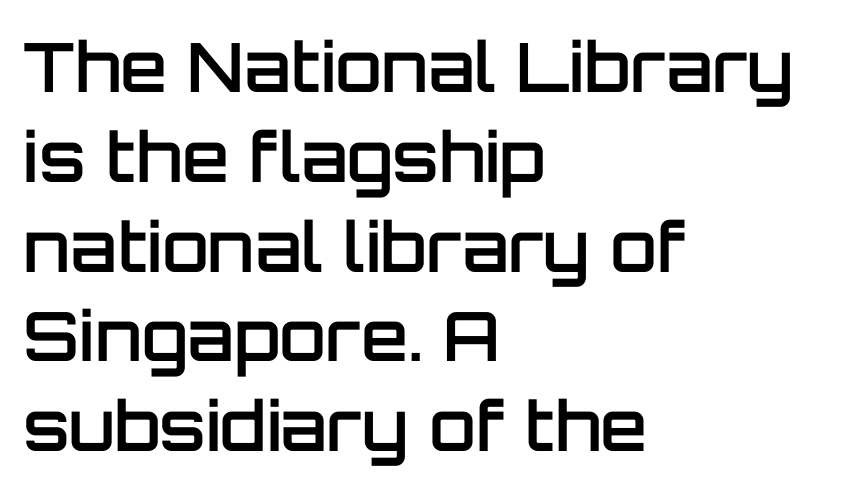
{"serif": "no", "italic": "no", "bold": "semi", "weight": "semibold", "width": "normal", "stroke_contrast": "low", "x_height": "large", "monospaced": "no", "underline": "no", "align": "left", "line_spacing": "normal", "line_spacing_ratio": 1.32, "letter_spacing": "normal", "letter_spacing_em": 0.0, "glyph_px": 68}
